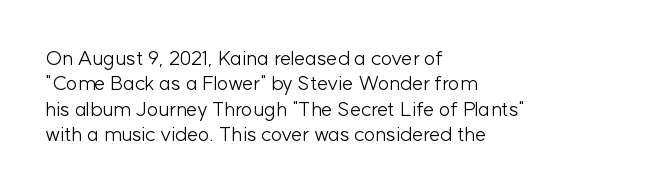
{"italic": "no", "bold": "no", "underline": "no", "align": "left", "line_spacing": "normal", "line_spacing_ratio": 1.27, "letter_spacing": "normal", "letter_spacing_em": 0.0, "glyph_px": 20}
